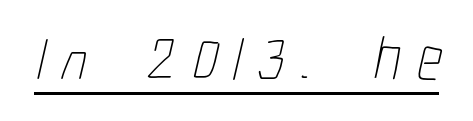
The image shows 62 px thin, condensed type; set unusually wide letter spacing (+0.26 em), underlined; low stroke contrast and a medium x-height.
